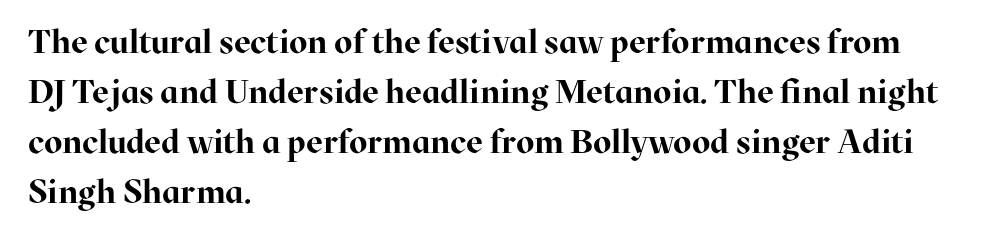
{"serif": "yes", "italic": "no", "bold": "yes", "weight": "bold", "width": "normal", "stroke_contrast": "high", "x_height": "medium", "monospaced": "no", "underline": "no", "align": "left", "line_spacing": "normal", "line_spacing_ratio": 1.52, "letter_spacing": "normal", "letter_spacing_em": 0.0, "glyph_px": 33}
